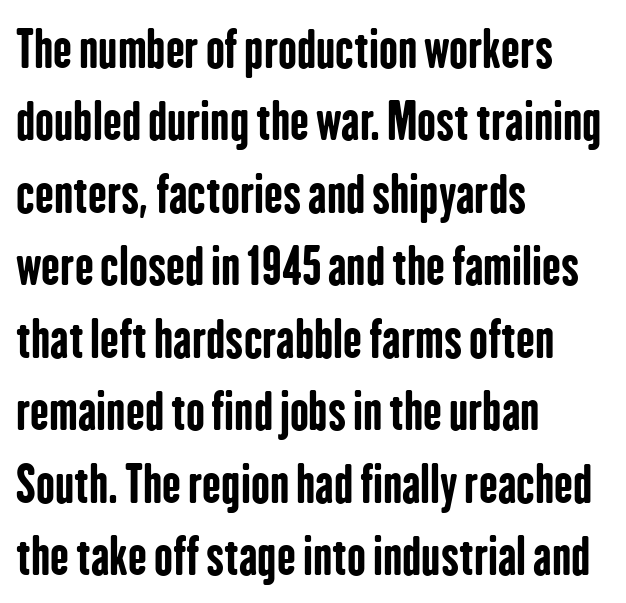
Varying glyph widths throughout — classic text-font behaviour. The letters stand upright; this is a roman face. Students, note that the glyphs here touch the page at normal intervals. This block has exactly the height ordinary leading produces. The type family on display is of the sans-serif kind. Which margin do the lines hug? The left one — the right edge is uneven.
